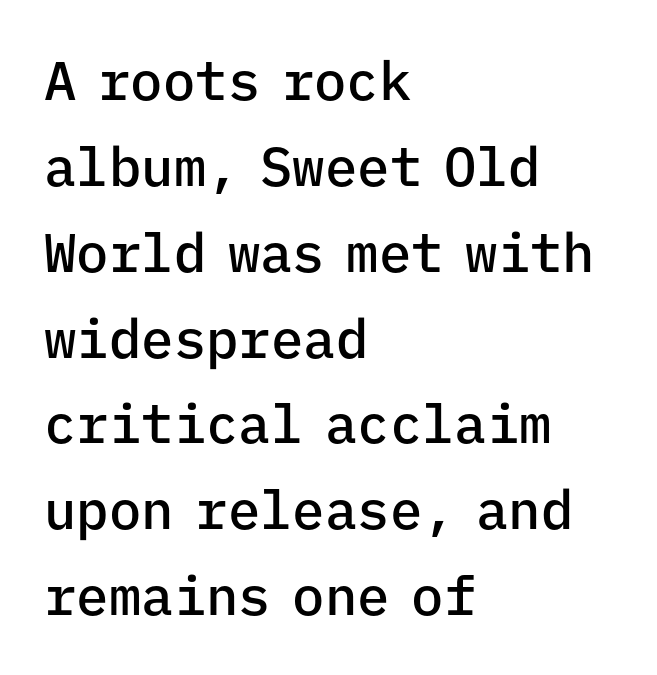
Q: Is the text bold? A: Semi-bold.
Q: Is the text italic (slanted)? A: No, it is upright.
Q: Is the typeface a serif or a sans-serif typeface? A: Sans-serif.
Q: Is the text underlined? A: No.
Q: How is the paragraph aligned? A: Left-aligned.
Q: Is the spacing between letters normal or unusually wide? A: Normal.
Q: Is the spacing between lines tight, normal or loose? A: Normal.
Q: Width (condensed, normal, or wide)? A: Normal.
Q: Stroke contrast? A: Low.
Q: x-height? A: Medium.
Q: Monospaced? A: Yes.
